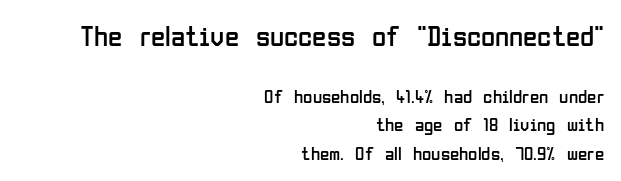
The image shows 29 px regular-weight, condensed sans-serif type, upright; set right-aligned, normal line spacing (1.5x), normal letter spacing, not underlined; the first (top) block is 1.53x larger; low stroke contrast and a medium x-height.
